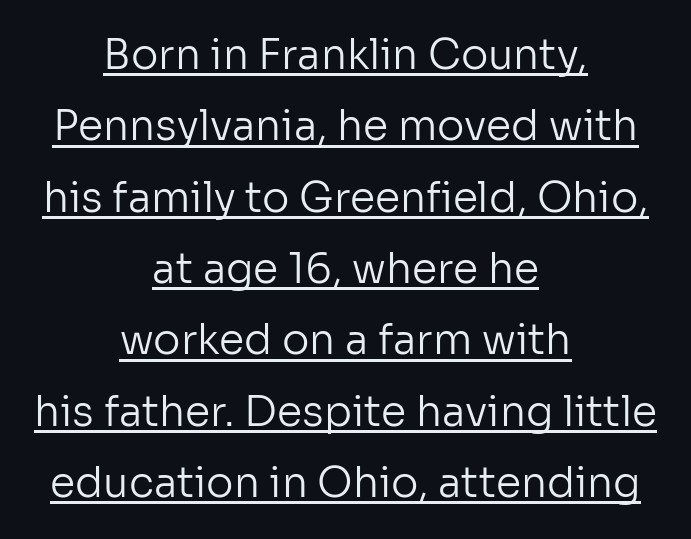
The image shows 41 px regular-weight sans-serif type, upright; set centered, line spacing 1.74x, normal letter spacing, underlined; low stroke contrast and a medium x-height.
